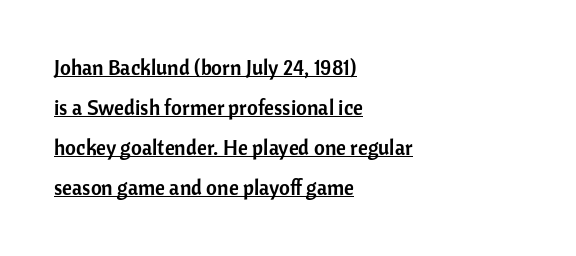
When letters stand straight like this, we call the style roman or upright. Tracking here is standard; glyphs follow each other at the usual distance. In terms of leading, this rendering errs on the spacious side. In CSS terms this would be text-align: left.
